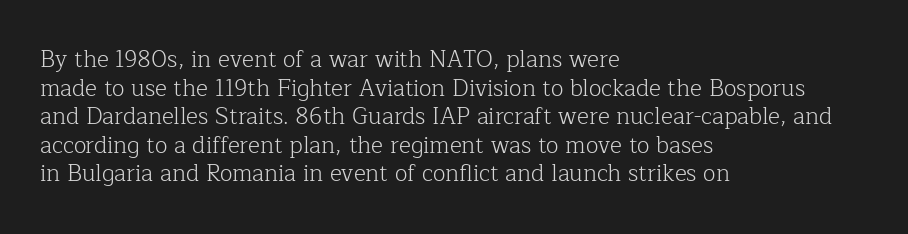
Beneath every word, the page is bare. On a weight scale, this lands at 450 or below. Look at the tracking — it's just the regular setting, nothing added. The typesetter chose a ragged-right arrangement here. Upright lettering throughout.
